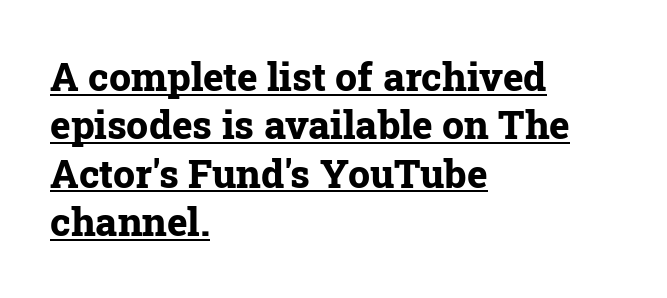
These lines were composed using upright roman letters. Stroke thickness is high; the sample reads as a true bold. These lines are rendered in a variable-pitch font. Does the copy run flush right? No — it runs flush left.
